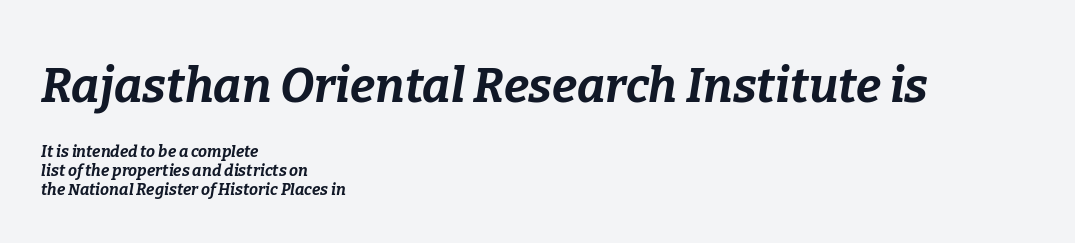
{"italic": "yes", "lean": "right", "slant_degrees": 9, "bold": "yes", "weight": "bold", "width": "normal", "stroke_contrast": "low", "x_height": "medium", "monospaced": "no", "underline": "no", "align": "left", "line_spacing_ratio": 1.18, "letter_spacing": "normal", "letter_spacing_em": 0.0, "larger_block": "first", "size_ratio": 3.0, "glyph_px": 48}
